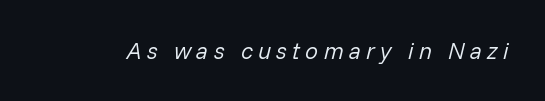
Q: Is the text bold? A: No.
Q: Is the text italic (slanted)? A: Yes, it leans right by about 14 degrees.
Q: Is the text underlined? A: No.
Q: Is the spacing between letters normal or unusually wide? A: Unusually wide.
